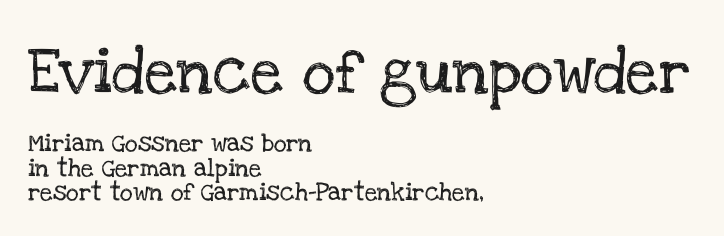
Q: Is the text italic (slanted)? A: No, it is upright.
Q: Is the typeface a serif or a sans-serif typeface? A: Serif.
Q: Is the text underlined? A: No.
Q: How is the paragraph aligned? A: Left-aligned.
Q: Is the spacing between letters normal or unusually wide? A: Normal.
Q: Is the spacing between lines tight, normal or loose? A: Normal.
Q: Which block of text is set in a larger size, the first (top) or the second (bottom)? A: The first (top) one.
Q: Width (condensed, normal, or wide)? A: Normal.
Q: Stroke contrast? A: Low.
Q: x-height? A: Large.
Q: Monospaced? A: No.
